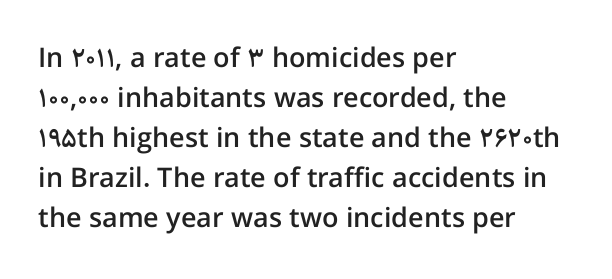
The image shows 27 px text type, upright; set left-aligned, normal line spacing (1.48x), normal letter spacing, not underlined.
